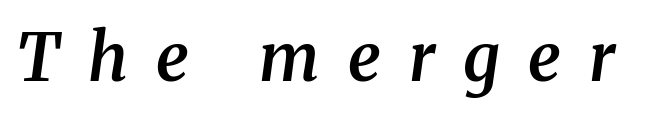
Q: Is the text bold? A: Semi-bold.
Q: Is the text italic (slanted)? A: Yes, it leans right by about 8 degrees.
Q: Is the typeface a serif or a sans-serif typeface? A: Serif.
Q: Is the text underlined? A: No.
Q: Is the spacing between letters normal or unusually wide? A: Unusually wide.
Q: Width (condensed, normal, or wide)? A: Normal.
Q: Stroke contrast? A: Medium.
Q: x-height? A: Medium.
Q: Monospaced? A: No.
